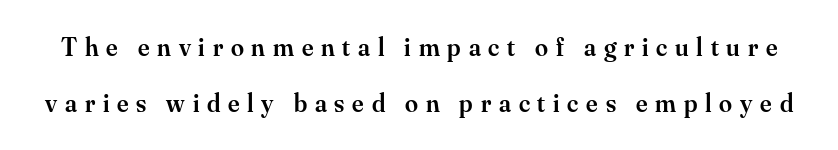
{"italic": "no", "bold": "semi", "underline": "no", "line_spacing": "loose", "line_spacing_ratio": 2.16, "letter_spacing": "wide", "letter_spacing_em": 0.3, "glyph_px": 26}
